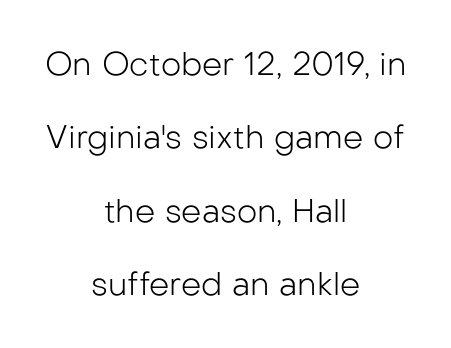
Q: Is the text bold? A: No.
Q: Is the text italic (slanted)? A: No, it is upright.
Q: Is the typeface a serif or a sans-serif typeface? A: Sans-serif.
Q: Is the text underlined? A: No.
Q: How is the paragraph aligned? A: Centered.
Q: Is the spacing between letters normal or unusually wide? A: Normal.
Q: Is the spacing between lines tight, normal or loose? A: Loose.
Q: Width (condensed, normal, or wide)? A: Normal.
Q: Stroke contrast? A: Low.
Q: x-height? A: Medium.
Q: Monospaced? A: No.
